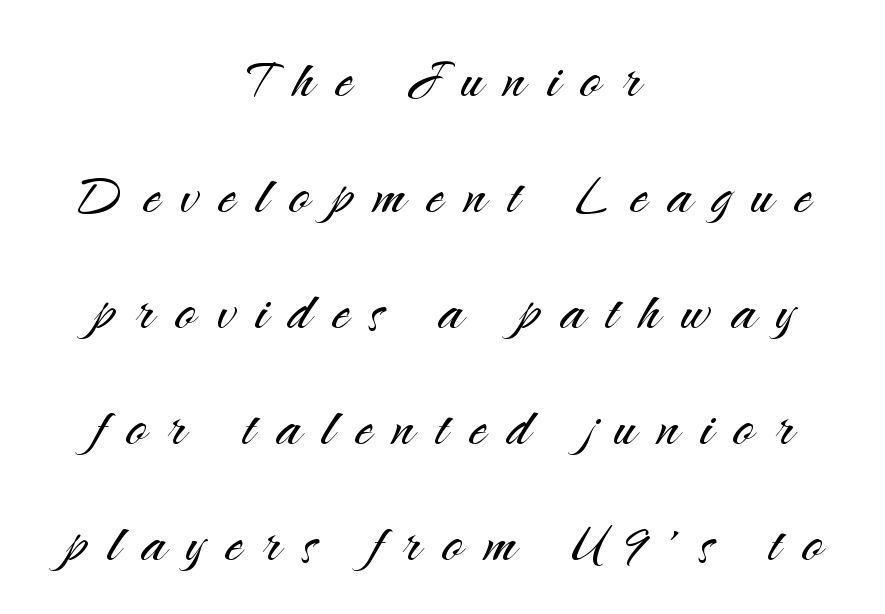
Q: Is the text bold? A: No.
Q: Is the text italic (slanted)? A: Yes.
Q: Is the typeface a serif or a sans-serif typeface? A: Sans-serif.
Q: Is the text underlined? A: No.
Q: How is the paragraph aligned? A: Centered.
Q: Is the spacing between letters normal or unusually wide? A: Unusually wide.
Q: Is the spacing between lines tight, normal or loose? A: Normal.
Q: Width (condensed, normal, or wide)? A: Normal.
Q: Stroke contrast? A: Medium.
Q: x-height? A: Small.
Q: Monospaced? A: No.
